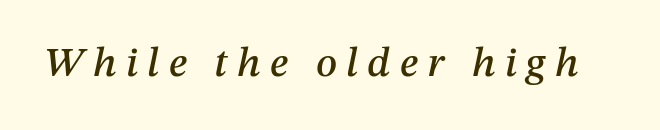
{"italic": "yes", "lean": "right", "slant_degrees": 12, "width": "normal", "stroke_contrast": "medium", "x_height": "medium", "monospaced": "no", "underline": "no", "letter_spacing": "wide", "letter_spacing_em": 0.22, "glyph_px": 42}
